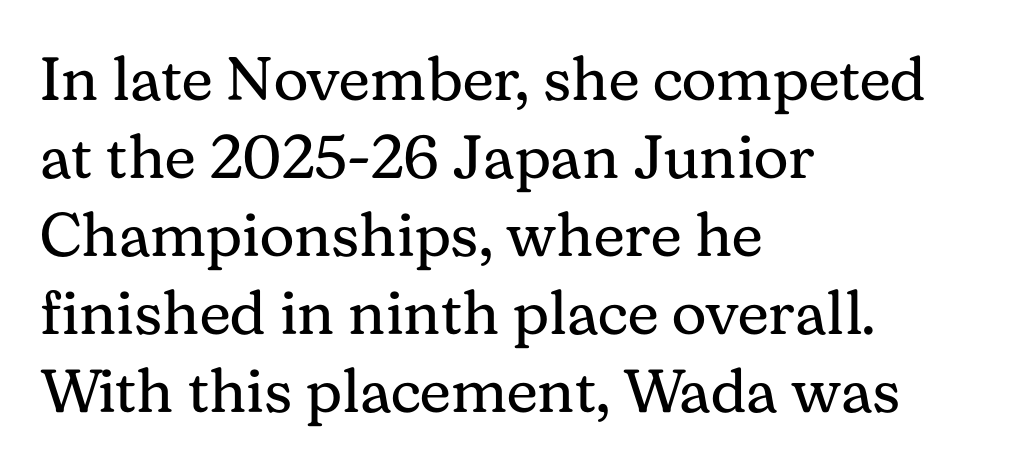
{"serif": "yes", "italic": "no", "bold": "no", "weight": "regular", "width": "normal", "stroke_contrast": "medium", "x_height": "medium", "monospaced": "no", "underline": "no", "align": "left", "line_spacing": "normal", "line_spacing_ratio": 1.28, "letter_spacing": "normal", "letter_spacing_em": 0.0, "glyph_px": 61}
